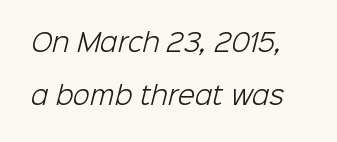
{"bold": "no", "underline": "no", "line_spacing": "loose", "line_spacing_ratio": 2.14, "letter_spacing": "normal", "letter_spacing_em": 0.0, "glyph_px": 25}
